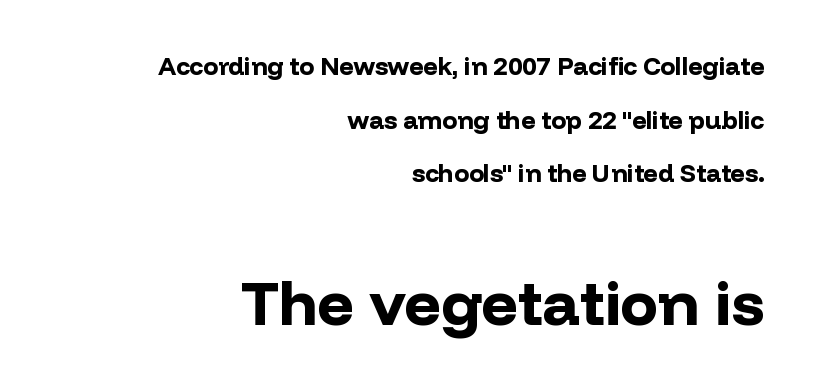
Q: Is the text bold? A: Yes.
Q: Is the text italic (slanted)? A: No, it is upright.
Q: Is the typeface a serif or a sans-serif typeface? A: Sans-serif.
Q: Is the text underlined? A: No.
Q: How is the paragraph aligned? A: Right-aligned.
Q: Is the spacing between letters normal or unusually wide? A: Normal.
Q: Is the spacing between lines tight, normal or loose? A: Loose.
Q: Which block of text is set in a larger size, the first (top) or the second (bottom)? A: The second (bottom) one.
Q: Width (condensed, normal, or wide)? A: Normal.
Q: Stroke contrast? A: Low.
Q: x-height? A: Medium.
Q: Monospaced? A: No.
